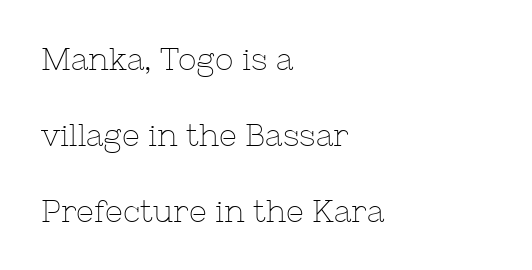
The image shows 31 px thin serif type, upright; set left-aligned, loose line spacing (2.45x), normal letter spacing, not underlined; low stroke contrast and a medium x-height.
